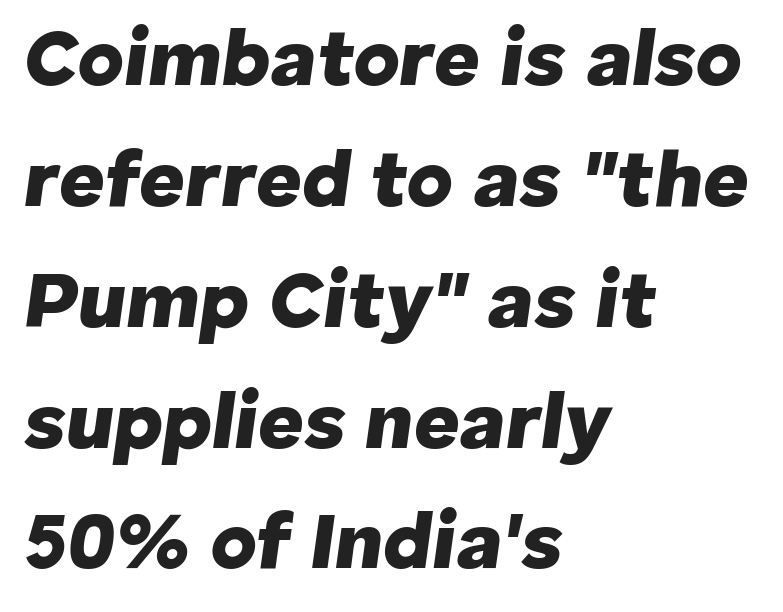
The image shows 79 px heavy type, italic (leaning right); set left-aligned, normal line spacing (1.53x), normal letter spacing, not underlined; low stroke contrast and a medium x-height.
